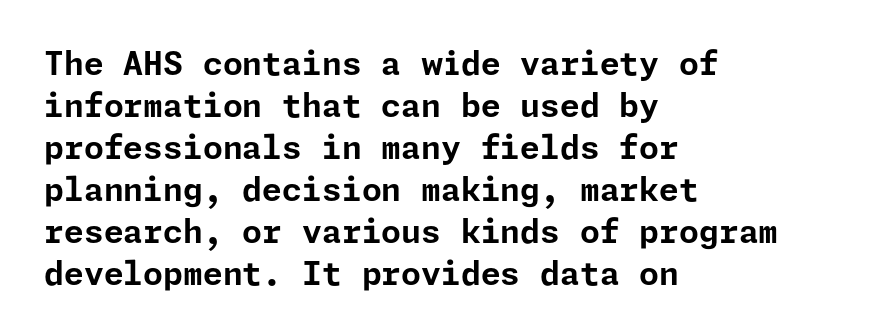
Alignment: flush left. Does extra space separate the letters? No, they use regular spacing. Evenly set lines give the paragraph a standard silhouette. A typesetter would mark this as roman, not italic. I'd call this a sans setting — the letters go barefoot. Lines of text with bare space underneath.
